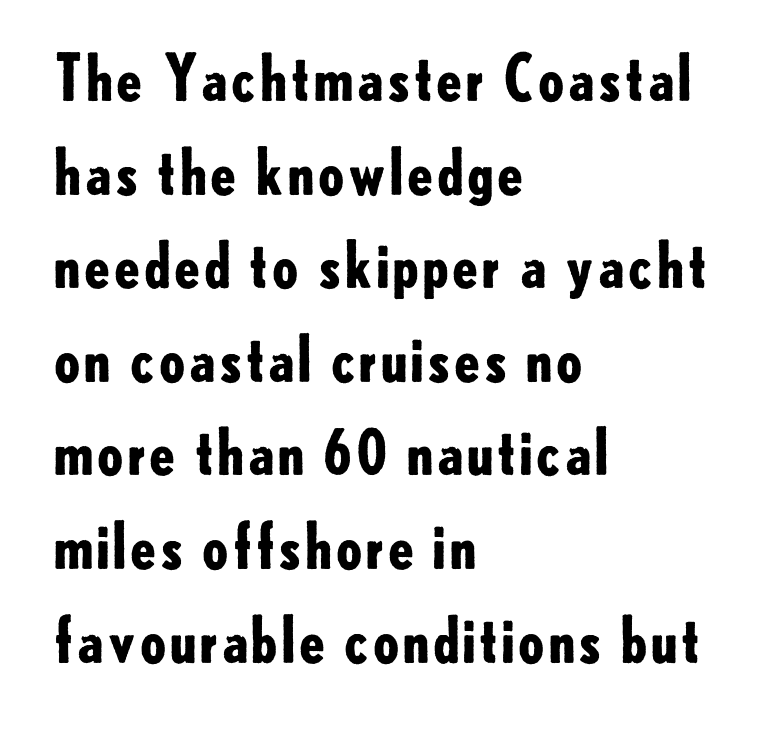
{"serif": "no", "italic": "no", "bold": "yes", "weight": "bold", "width": "normal", "stroke_contrast": "low", "x_height": "small", "monospaced": "no", "underline": "no", "align": "left", "line_spacing": "normal", "line_spacing_ratio": 1.51, "letter_spacing": "normal", "letter_spacing_em": 0.0, "glyph_px": 62}
